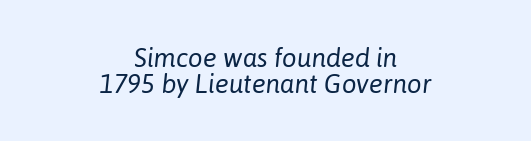
{"italic": "yes", "lean": "right", "slant_degrees": 6, "bold": "no", "underline": "no", "align": "center", "line_spacing": "tight", "line_spacing_ratio": 1.0, "letter_spacing": "normal", "letter_spacing_em": 0.0, "glyph_px": 26}
